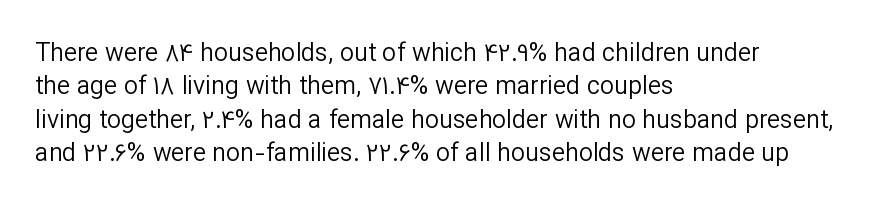
Q: Is the text bold? A: No.
Q: Is the text italic (slanted)? A: No, it is upright.
Q: Is the text underlined? A: No.
Q: How is the paragraph aligned? A: Left-aligned.
Q: Is the spacing between letters normal or unusually wide? A: Normal.
Q: Is the spacing between lines tight, normal or loose? A: Normal.
